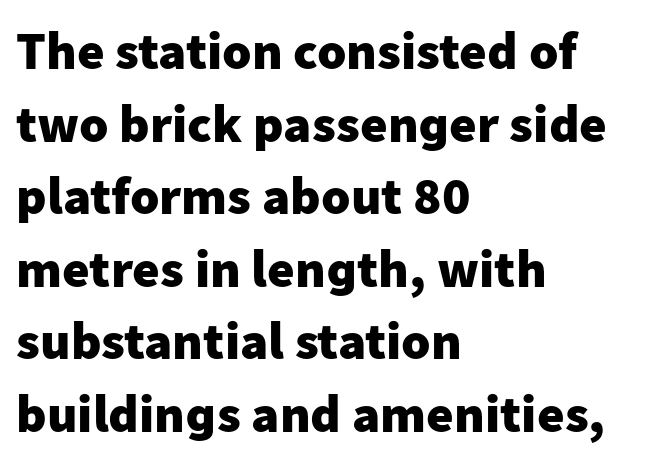
Q: Is the text bold? A: Yes.
Q: Is the text italic (slanted)? A: No, it is upright.
Q: Is the typeface a serif or a sans-serif typeface? A: Sans-serif.
Q: Is the text underlined? A: No.
Q: How is the paragraph aligned? A: Left-aligned.
Q: Is the spacing between letters normal or unusually wide? A: Normal.
Q: Is the spacing between lines tight, normal or loose? A: Normal.
Q: Width (condensed, normal, or wide)? A: Normal.
Q: Stroke contrast? A: Low.
Q: x-height? A: Medium.
Q: Monospaced? A: No.
